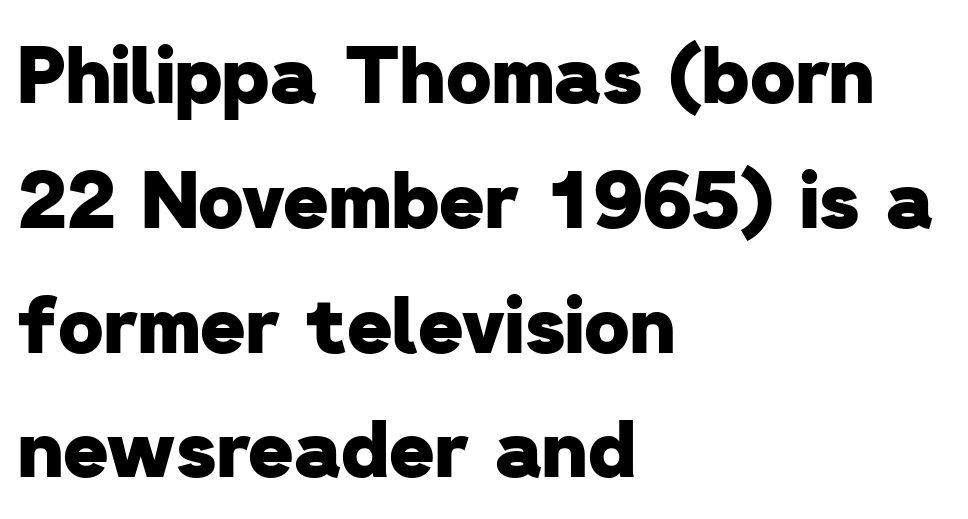
{"serif": "no", "bold": "yes", "weight": "heavy", "width": "normal", "stroke_contrast": "low", "x_height": "medium", "monospaced": "no", "underline": "no", "align": "left", "line_spacing": "normal", "line_spacing_ratio": 1.6, "letter_spacing": "normal", "letter_spacing_em": 0.0, "glyph_px": 78}
